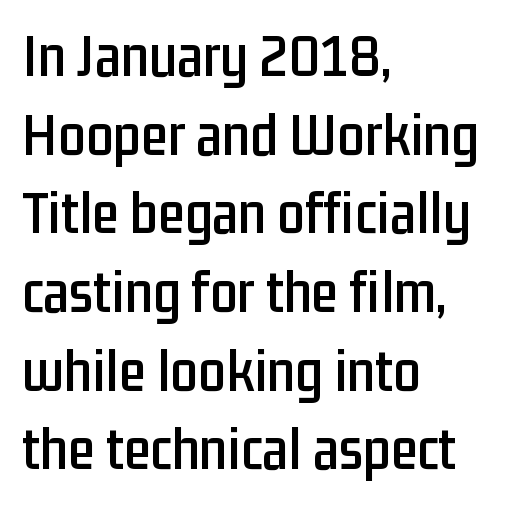
The gap between lines stays unmarked. The text was rendered using a sans face with plain stroke endings. The rendering uses a moderate line-height, typical for paragraphs. The letters sit at their default tracking, neither squeezed nor spread. The typography opts for an upright posture over an oblique one.
